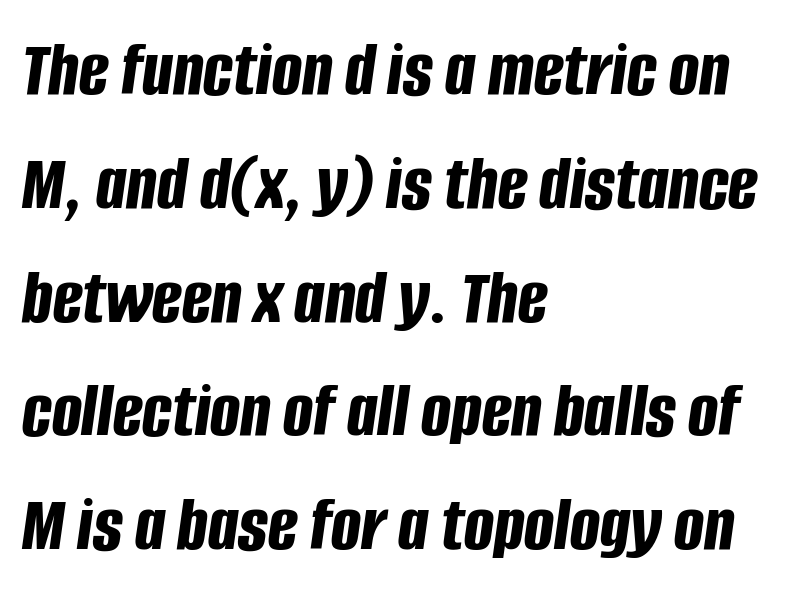
Q: Is the text bold? A: Yes.
Q: Is the text italic (slanted)? A: Yes, it leans right by about 8 degrees.
Q: Is the text underlined? A: No.
Q: How is the paragraph aligned? A: Left-aligned.
Q: Is the spacing between letters normal or unusually wide? A: Normal.
Q: Is the spacing between lines tight, normal or loose? A: Normal.
Q: Width (condensed, normal, or wide)? A: Condensed.
Q: Stroke contrast? A: Low.
Q: x-height? A: Large.
Q: Monospaced? A: No.
